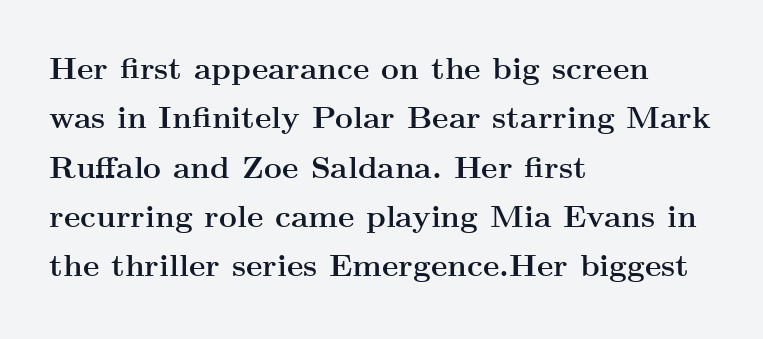
Q: Is the text bold? A: Yes.
Q: Is the text italic (slanted)? A: No, it is upright.
Q: Is the typeface a serif or a sans-serif typeface? A: Serif.
Q: Is the text underlined? A: No.
Q: How is the paragraph aligned? A: Left-aligned.
Q: Is the spacing between letters normal or unusually wide? A: Normal.
Q: Is the spacing between lines tight, normal or loose? A: Normal.
Q: Width (condensed, normal, or wide)? A: Wide.
Q: Stroke contrast? A: Medium.
Q: x-height? A: Small.
Q: Monospaced? A: No.
